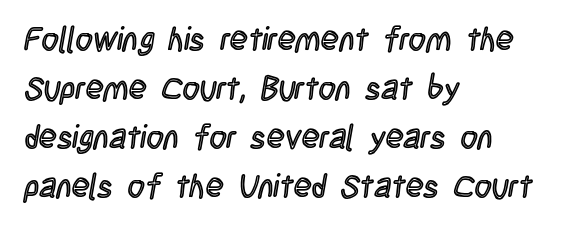
{"width": "condensed", "x_height": "large", "monospaced": "no", "underline": "no", "align": "left", "line_spacing": "normal", "line_spacing_ratio": 1.48, "letter_spacing": "normal", "letter_spacing_em": 0.0, "glyph_px": 33}
